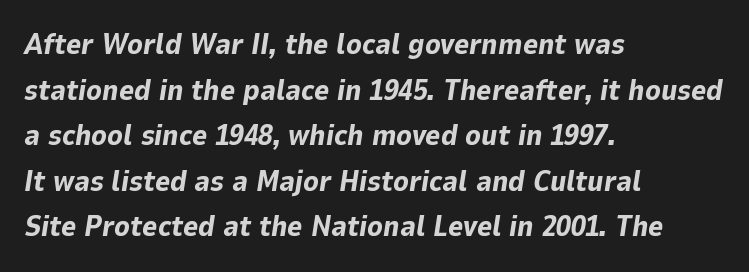
The type is set solid horizontally, with unmodified tracking. Underline: absent. The rendering uses a moderate line-height, typical for paragraphs. These lines stack with their left ends in a neat column.
